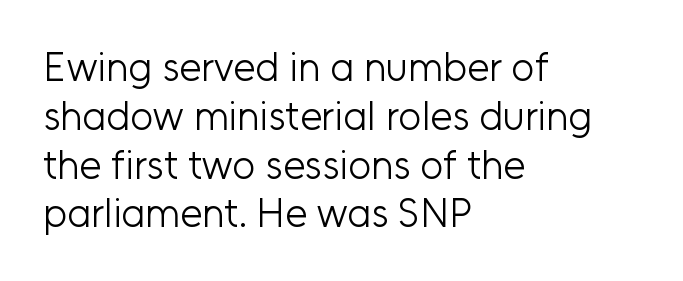
Q: Is the text bold? A: No.
Q: Is the text italic (slanted)? A: No, it is upright.
Q: Is the typeface a serif or a sans-serif typeface? A: Sans-serif.
Q: Is the text underlined? A: No.
Q: How is the paragraph aligned? A: Left-aligned.
Q: Is the spacing between letters normal or unusually wide? A: Normal.
Q: Width (condensed, normal, or wide)? A: Normal.
Q: Stroke contrast? A: Low.
Q: x-height? A: Medium.
Q: Monospaced? A: No.
